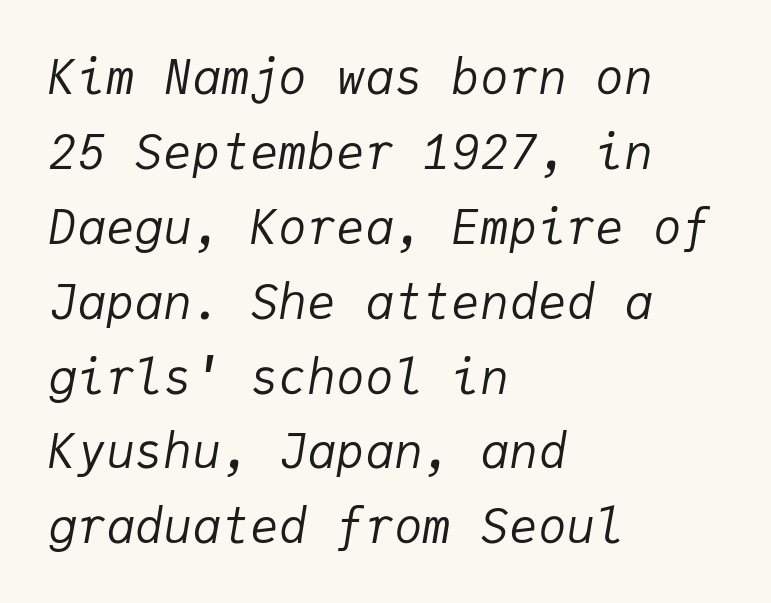
The specimen omits any rule beneath the text block's lines. Monospaced: the letters line up in strict vertical columns. Observe the lean: these are italic letterforms. The leading is moderate, giving the passage an even texture. Caption: face not bold, strokes unweighted. Caption: standard tracking, unaltered.
